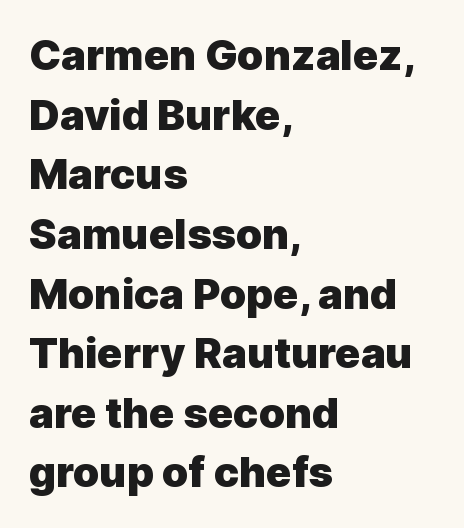
Q: Is the text bold? A: Yes.
Q: Is the text italic (slanted)? A: No, it is upright.
Q: Is the typeface a serif or a sans-serif typeface? A: Sans-serif.
Q: Is the text underlined? A: No.
Q: How is the paragraph aligned? A: Left-aligned.
Q: Is the spacing between letters normal or unusually wide? A: Normal.
Q: Is the spacing between lines tight, normal or loose? A: Normal.
Q: Width (condensed, normal, or wide)? A: Normal.
Q: x-height? A: Medium.
Q: Monospaced? A: No.
